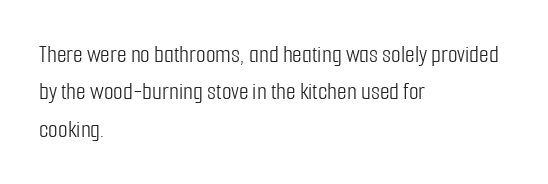
Q: Is the text bold? A: No.
Q: Is the text italic (slanted)? A: No, it is upright.
Q: Is the text underlined? A: No.
Q: How is the paragraph aligned? A: Left-aligned.
Q: Is the spacing between letters normal or unusually wide? A: Normal.
Q: Is the spacing between lines tight, normal or loose? A: Normal.
